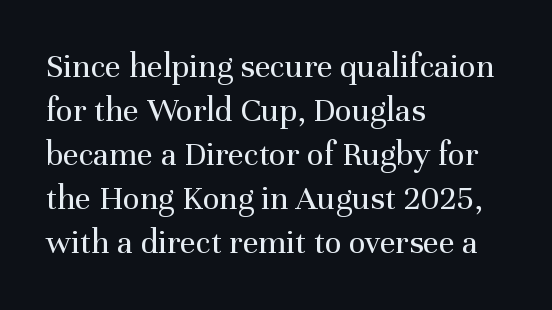
{"serif": "yes", "italic": "no", "bold": "no", "weight": "regular", "width": "normal", "stroke_contrast": "medium", "x_height": "medium", "monospaced": "no", "underline": "no", "align": "left", "line_spacing": "normal", "line_spacing_ratio": 1.26, "letter_spacing": "normal", "letter_spacing_em": 0.0, "glyph_px": 35}
